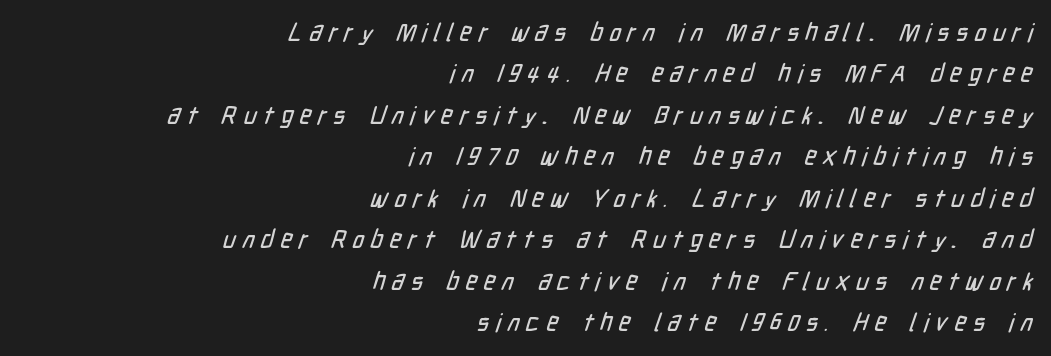
{"underline": "no", "align": "right", "line_spacing": "normal", "line_spacing_ratio": 1.66, "letter_spacing": "wide", "letter_spacing_em": 0.26, "glyph_px": 25}
